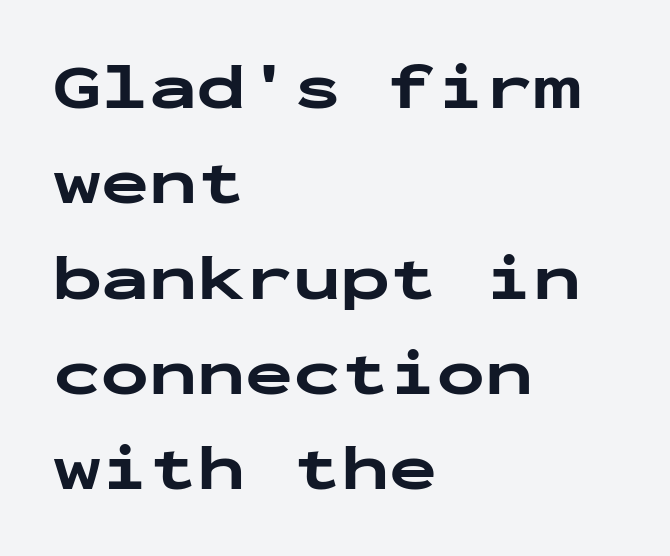
{"serif": "no", "italic": "no", "bold": "yes", "weight": "bold", "width": "wide", "stroke_contrast": "low", "x_height": "medium", "monospaced": "yes", "underline": "no", "align": "left", "line_spacing": "normal", "line_spacing_ratio": 1.49, "letter_spacing": "normal", "letter_spacing_em": 0.0, "glyph_px": 64}
